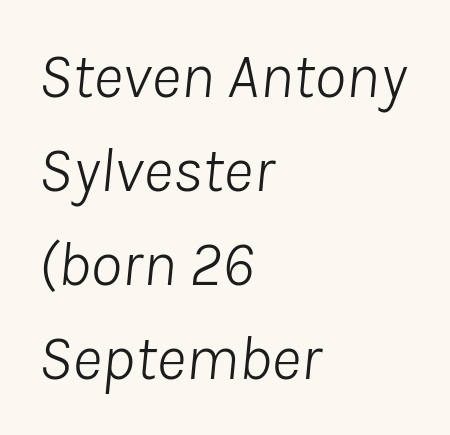
The image shows 64 px light type, italic (leaning right); set left-aligned, normal line spacing (1.47x), normal letter spacing, not underlined; low stroke contrast and a medium x-height.
